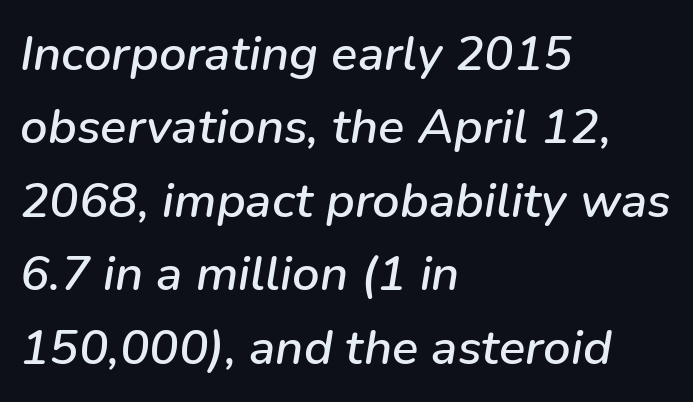
The image shows 49 px text type, italic (leaning right); set left-aligned, normal line spacing (1.5x), normal letter spacing, not underlined; low stroke contrast and a medium x-height.
